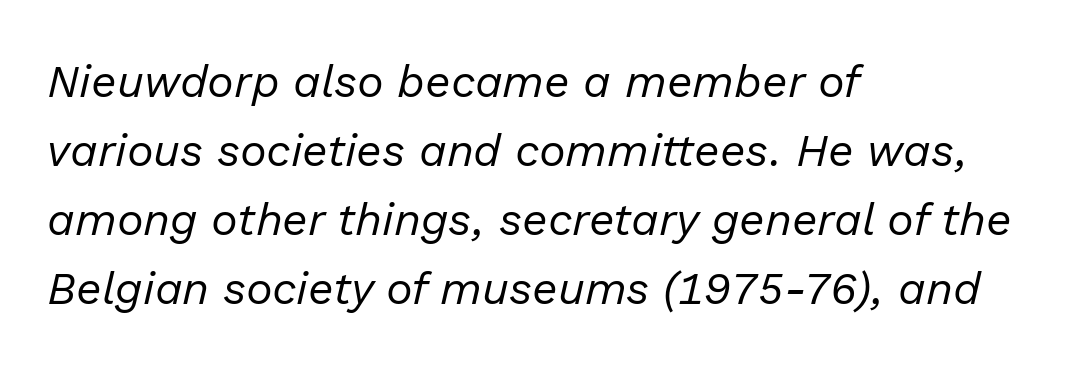
Q: Is the text bold? A: No.
Q: Is the text italic (slanted)? A: Yes, it leans right by about 13 degrees.
Q: Is the text underlined? A: No.
Q: How is the paragraph aligned? A: Left-aligned.
Q: Is the spacing between letters normal or unusually wide? A: Normal.
Q: Is the spacing between lines tight, normal or loose? A: Normal.
Q: Width (condensed, normal, or wide)? A: Normal.
Q: Stroke contrast? A: Low.
Q: x-height? A: Medium.
Q: Monospaced? A: No.
